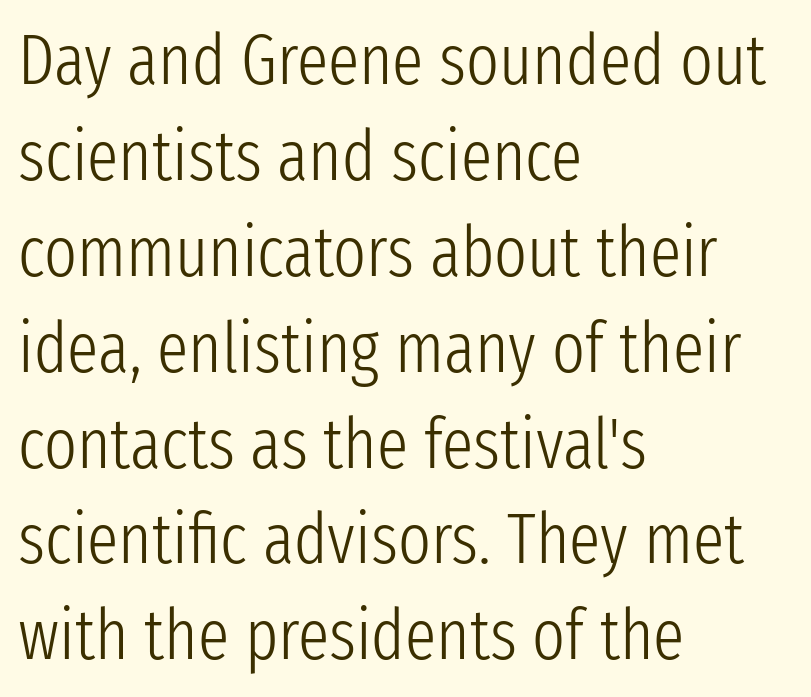
The image shows 70 px light, condensed sans-serif type, upright; set left-aligned, normal line spacing (1.37x), normal letter spacing, not underlined; low stroke contrast and a medium x-height.
